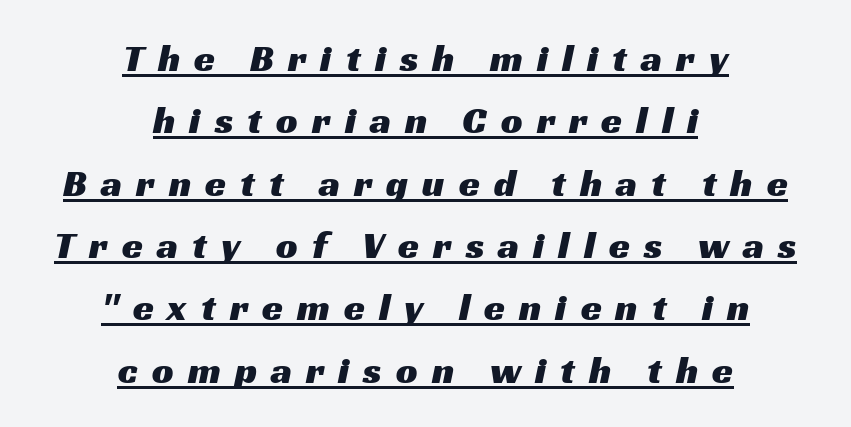
The image shows 38 px wide sans-serif type; set centered, normal line spacing (1.64x), unusually wide letter spacing (+0.37 em), underlined; medium stroke contrast and a medium x-height.
